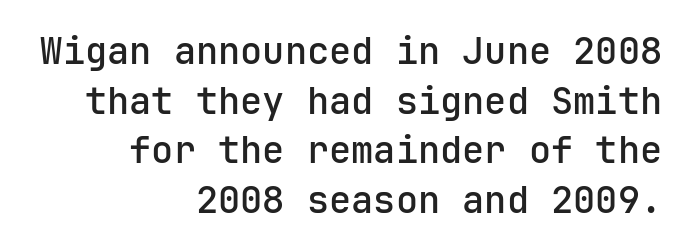
{"serif": "no", "italic": "no", "bold": "semi", "weight": "semibold", "width": "normal", "stroke_contrast": "low", "x_height": "medium", "underline": "no", "align": "right", "line_spacing": "normal", "line_spacing_ratio": 1.34, "letter_spacing": "normal", "letter_spacing_em": 0.0, "glyph_px": 37}
